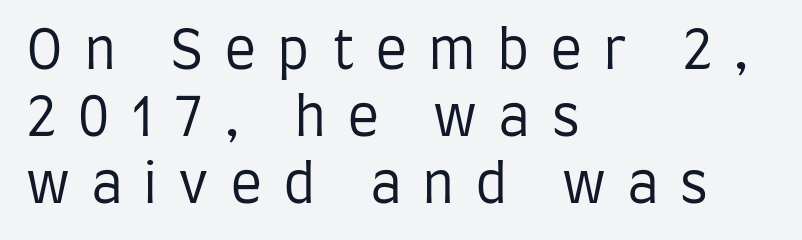
Q: Is the text bold? A: No.
Q: Is the text italic (slanted)? A: No, it is upright.
Q: Is the typeface a serif or a sans-serif typeface? A: Sans-serif.
Q: Is the text underlined? A: No.
Q: How is the paragraph aligned? A: Left-aligned.
Q: Is the spacing between letters normal or unusually wide? A: Unusually wide.
Q: Is the spacing between lines tight, normal or loose? A: Normal.
Q: Width (condensed, normal, or wide)? A: Condensed.
Q: Stroke contrast? A: Low.
Q: x-height? A: Large.
Q: Monospaced? A: No.
